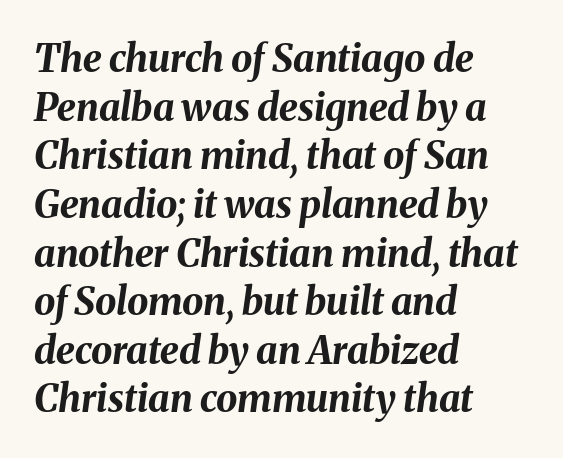
Q: Is the text bold? A: Yes.
Q: Is the text italic (slanted)? A: Yes, it leans right by about 8 degrees.
Q: Is the text underlined? A: No.
Q: How is the paragraph aligned? A: Left-aligned.
Q: Is the spacing between letters normal or unusually wide? A: Normal.
Q: Is the spacing between lines tight, normal or loose? A: Normal.
Q: Width (condensed, normal, or wide)? A: Normal.
Q: Stroke contrast? A: Medium.
Q: x-height? A: Medium.
Q: Monospaced? A: No.
